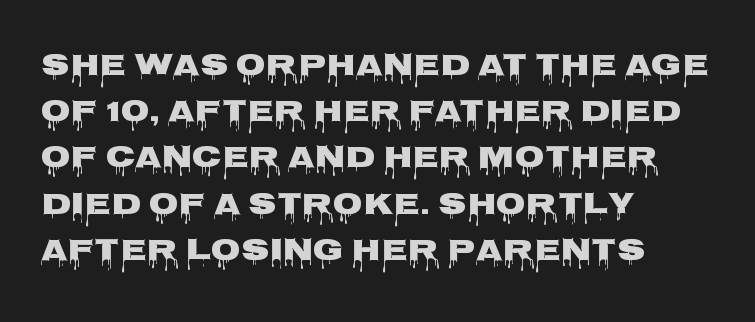
The image shows 31 px wide sans-serif type, upright; set left-aligned, normal line spacing (1.49x), normal letter spacing, not underlined; low stroke contrast and a large x-height.
